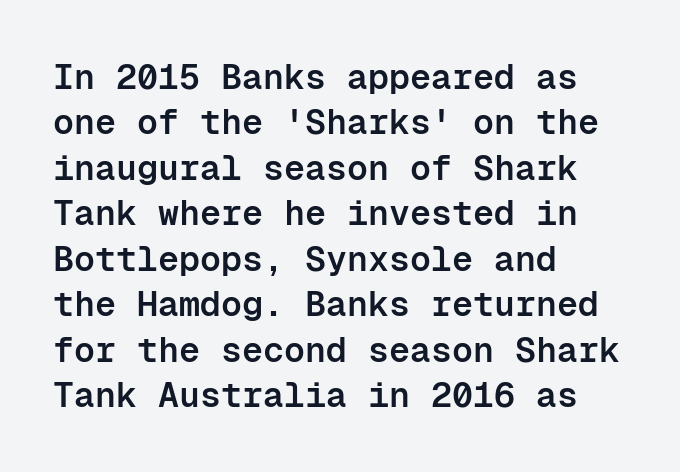
{"serif": "no", "italic": "no", "bold": "semi", "weight": "semibold", "width": "normal", "stroke_contrast": "low", "x_height": "medium", "monospaced": "yes", "underline": "no", "align": "left", "line_spacing": "normal", "line_spacing_ratio": 1.3, "letter_spacing": "normal", "letter_spacing_em": 0.0, "glyph_px": 35}
